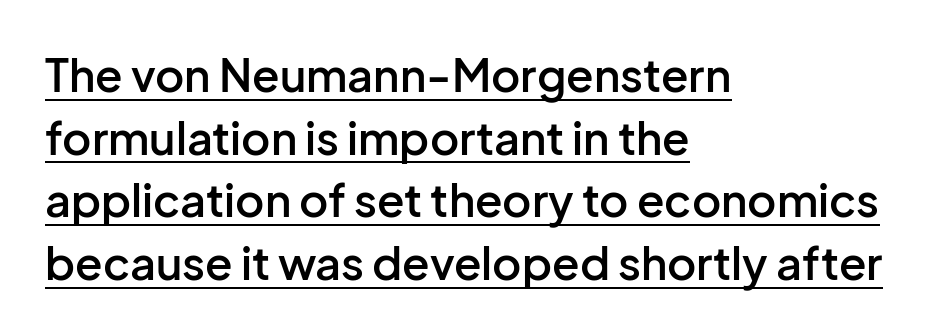
Is there an underline? Yes — a line sits under the letters. A typesetter would call this zero additional tracking. Does the type have serifs? No, each stem ends abruptly. Every row of glyphs begins at an identical x-position on the left. The rendering uses natural spacing where letterforms have individual widths.
